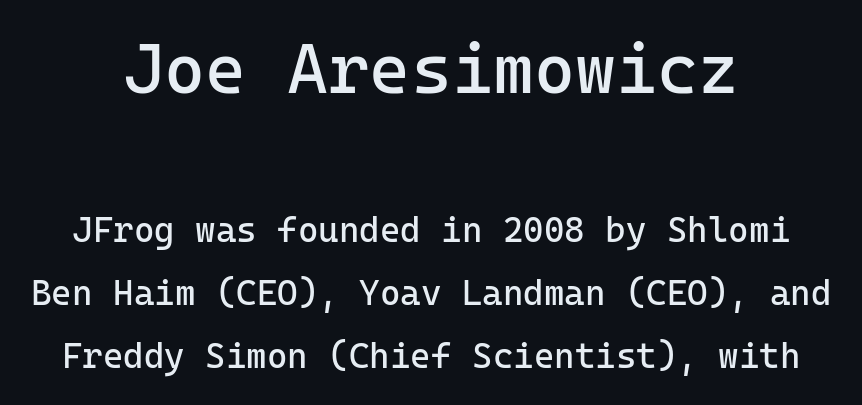
{"serif": "no", "italic": "no", "bold": "no", "weight": "regular", "width": "normal", "stroke_contrast": "low", "x_height": "medium", "monospaced": "yes", "underline": "no", "align": "center", "line_spacing_ratio": 1.79, "letter_spacing": "normal", "letter_spacing_em": 0.0, "larger_block": "first", "size_ratio": 2.0, "glyph_px": 70}
